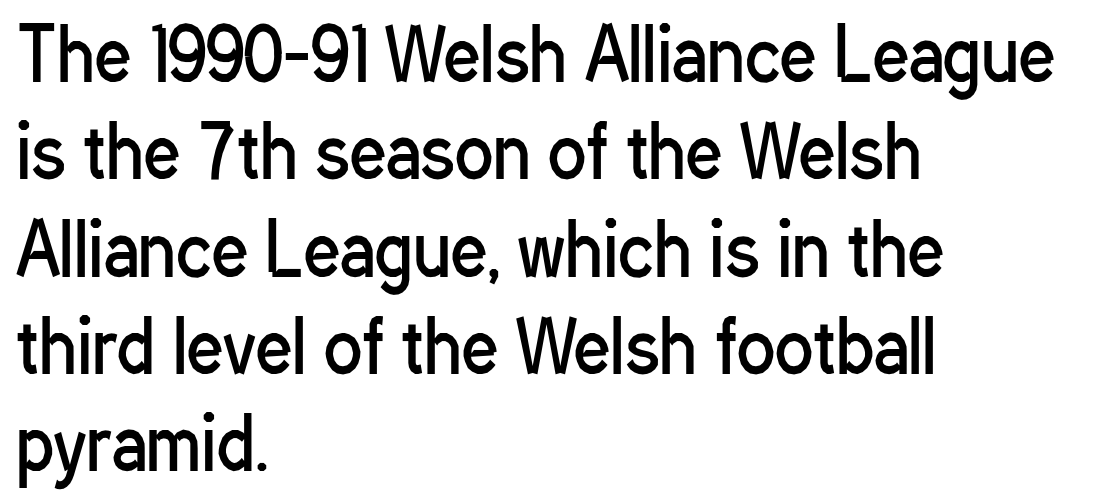
Q: Is the text bold? A: No.
Q: Is the text italic (slanted)? A: No, it is upright.
Q: Is the typeface a serif or a sans-serif typeface? A: Sans-serif.
Q: Is the text underlined? A: No.
Q: How is the paragraph aligned? A: Left-aligned.
Q: Is the spacing between letters normal or unusually wide? A: Normal.
Q: Is the spacing between lines tight, normal or loose? A: Normal.
Q: Width (condensed, normal, or wide)? A: Condensed.
Q: Stroke contrast? A: Low.
Q: x-height? A: Medium.
Q: Monospaced? A: No.
